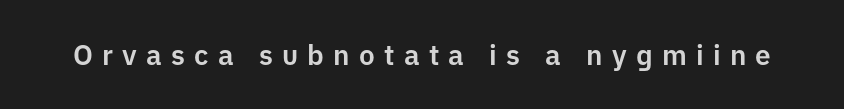
Q: Is the text italic (slanted)? A: No, it is upright.
Q: Is the typeface a serif or a sans-serif typeface? A: Sans-serif.
Q: Is the text underlined? A: No.
Q: Is the spacing between letters normal or unusually wide? A: Unusually wide.
Q: Width (condensed, normal, or wide)? A: Normal.
Q: Stroke contrast? A: Low.
Q: x-height? A: Medium.
Q: Monospaced? A: No.
